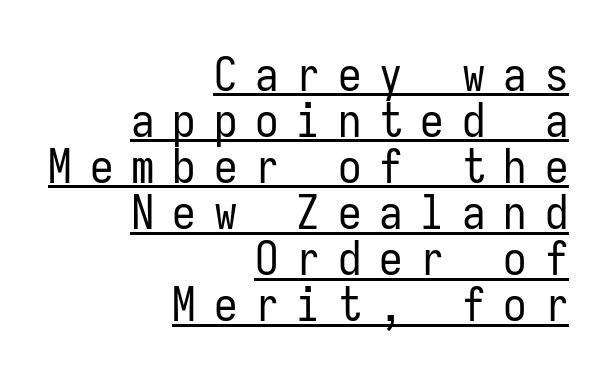
Is this a fixed-width face? Yes — each glyph sits in an identical cell. Summary of weight: not heavy and not bold. The typesetter has applied underlining to the passage shown. The gaps between neighbouring characters are conspicuously large. Line spacing here is tight. Observe the absence of serifs on each vertical stroke in this sample.
